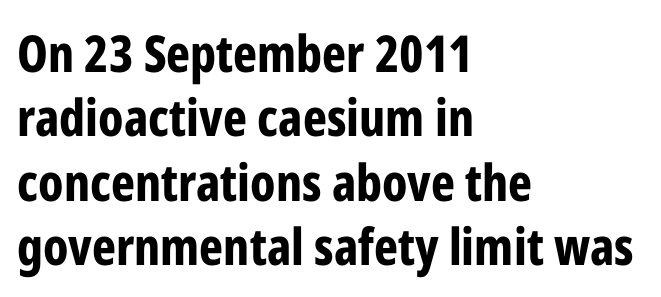
{"serif": "no", "italic": "no", "bold": "yes", "weight": "bold", "width": "condensed", "stroke_contrast": "low", "x_height": "medium", "monospaced": "no", "underline": "no", "align": "left", "line_spacing": "normal", "line_spacing_ratio": 1.26, "letter_spacing": "normal", "letter_spacing_em": 0.0, "glyph_px": 51}
